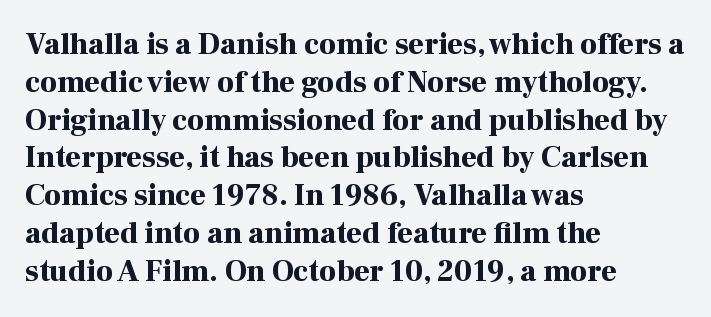
{"serif": "yes", "italic": "no", "bold": "yes", "weight": "bold", "width": "normal", "stroke_contrast": "high", "x_height": "medium", "monospaced": "no", "underline": "no", "align": "left", "line_spacing": "normal", "line_spacing_ratio": 1.26, "letter_spacing": "normal", "letter_spacing_em": 0.0, "glyph_px": 30}
